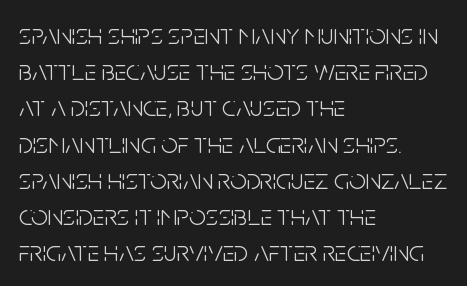
Q: Is the text bold? A: No.
Q: Is the text italic (slanted)? A: No, it is upright.
Q: Is the typeface a serif or a sans-serif typeface? A: Sans-serif.
Q: Is the text underlined? A: No.
Q: How is the paragraph aligned? A: Left-aligned.
Q: Is the spacing between letters normal or unusually wide? A: Normal.
Q: Is the spacing between lines tight, normal or loose? A: Normal.
Q: Width (condensed, normal, or wide)? A: Condensed.
Q: Stroke contrast? A: Low.
Q: x-height? A: Large.
Q: Monospaced? A: No.
